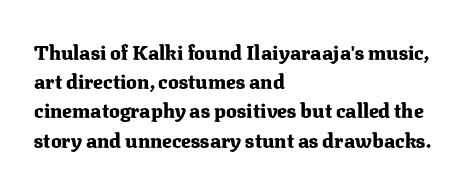
{"italic": "no", "bold": "yes", "underline": "no", "align": "left", "line_spacing": "normal", "line_spacing_ratio": 1.46, "letter_spacing": "normal", "letter_spacing_em": 0.0, "glyph_px": 20}
